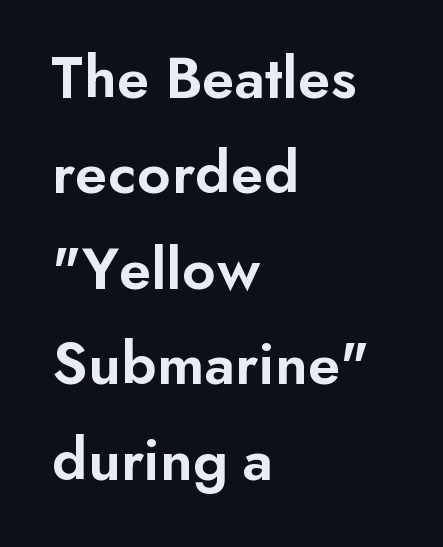
The image shows 62 px semibold sans-serif type, upright; set left-aligned, normal line spacing (1.54x), normal letter spacing, not underlined; low stroke contrast and a small x-height.
